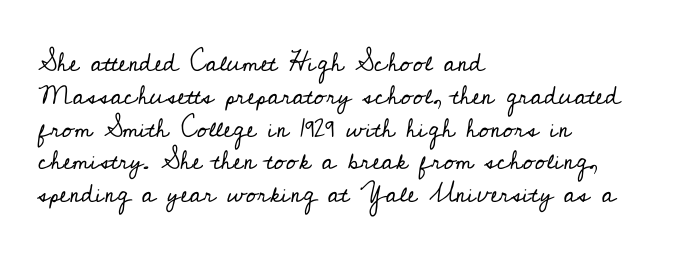
Check the space under the baseline: it is left empty. Is the type heavy? It reads as light-to-regular instead. One-word summary of the alignment: left. The line-height multiplier appears to be the usual default.
